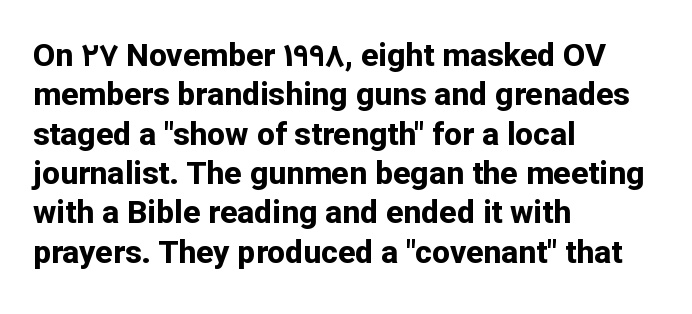
Quick note: underline off. Line starts are locked; line ends wander. Each letter keeps its own natural width here, so spacing adapts to shape. Its strokes are broad and dark, the hallmark of bold type.
